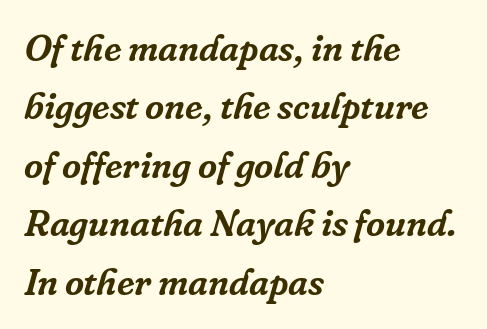
{"serif": "yes", "italic": "yes", "lean": "right", "slant_degrees": 16, "width": "normal", "stroke_contrast": "low", "x_height": "medium", "monospaced": "no", "underline": "no", "align": "left", "line_spacing": "normal", "line_spacing_ratio": 1.58, "letter_spacing": "normal", "letter_spacing_em": 0.0, "glyph_px": 37}
